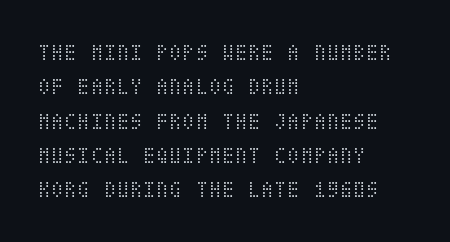
{"italic": "no", "bold": "no", "underline": "no", "align": "left", "line_spacing": "normal", "line_spacing_ratio": 1.43, "letter_spacing": "normal", "letter_spacing_em": 0.0, "glyph_px": 24}
